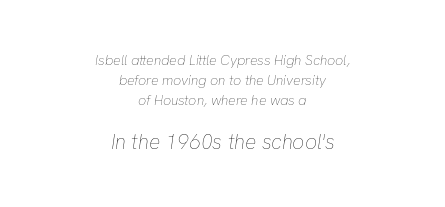
The image shows 21 px text type, italic (leaning right); set centered, normal line spacing (1.43x), normal letter spacing, not underlined; the second (bottom) block is 1.5x larger.
